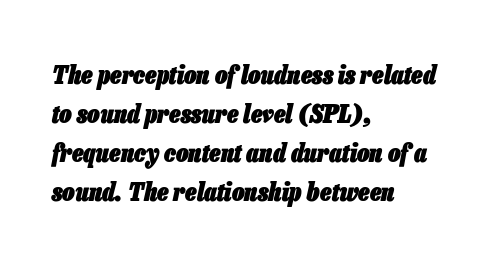
Q: Is the text bold? A: Yes.
Q: Is the text italic (slanted)? A: Yes, it leans right by about 13 degrees.
Q: Is the text underlined? A: No.
Q: How is the paragraph aligned? A: Left-aligned.
Q: Is the spacing between letters normal or unusually wide? A: Normal.
Q: Is the spacing between lines tight, normal or loose? A: Normal.
